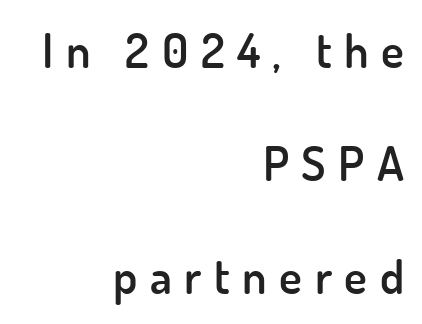
Characters remain perfectly vertical along every line. Caption: multi-line text, flush right, ragged left. The space directly below the letters is spotless. Short note: letters widely spaced.
